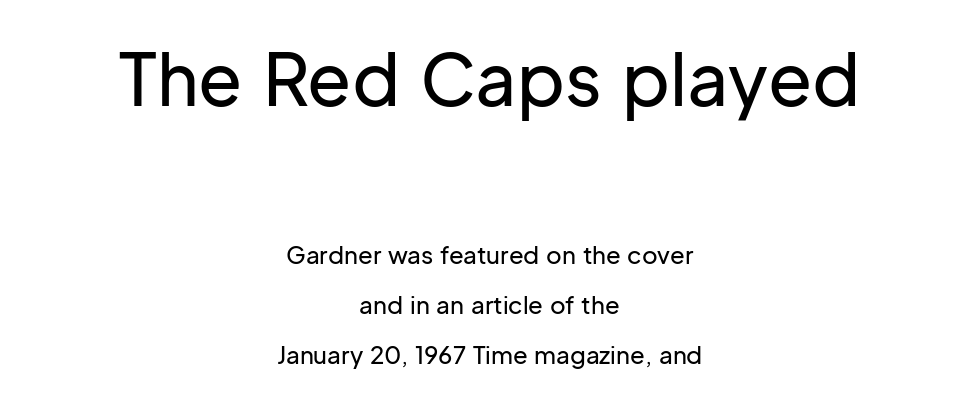
{"serif": "no", "italic": "no", "width": "normal", "stroke_contrast": "low", "x_height": "medium", "monospaced": "no", "underline": "no", "align": "center", "line_spacing": "loose", "line_spacing_ratio": 2.09, "letter_spacing": "normal", "letter_spacing_em": 0.0, "larger_block": "first", "size_ratio": 3.0, "glyph_px": 72}
